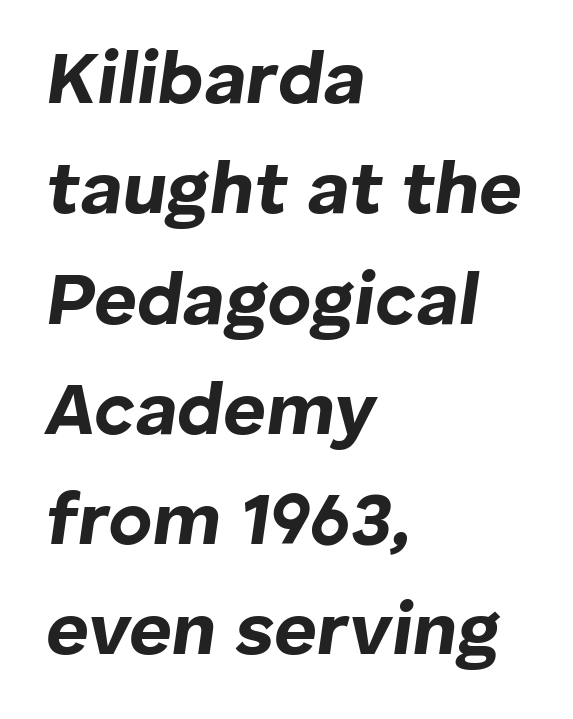
{"italic": "yes", "lean": "right", "slant_degrees": 8, "bold": "yes", "weight": "bold", "width": "normal", "stroke_contrast": "low", "x_height": "medium", "monospaced": "no", "underline": "no", "align": "left", "line_spacing": "normal", "line_spacing_ratio": 1.49, "letter_spacing": "normal", "letter_spacing_em": 0.0, "glyph_px": 74}
